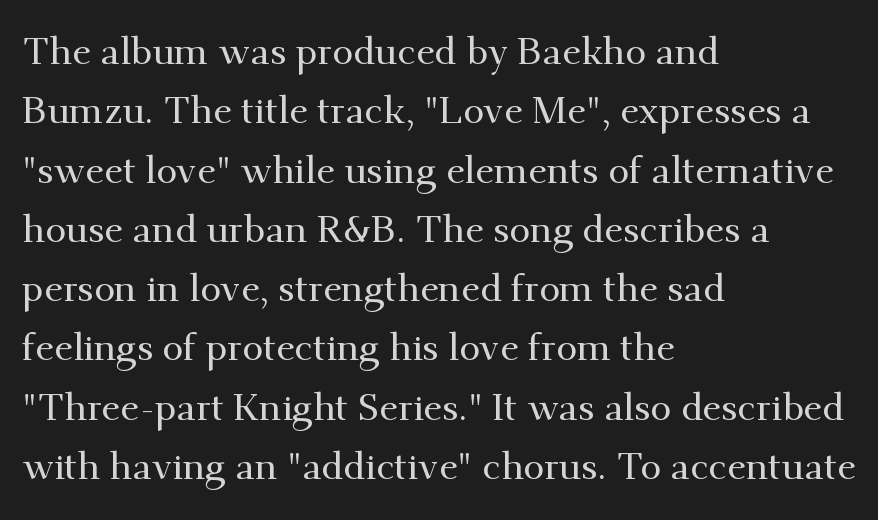
The space beneath each line is pristine and unruled. It's the straight-up-and-down kind of type. Character widths vary here, with narrow letters taking less room than wide ones. You could call the tracking neutral — neither tight nor loose. Letterform terminals end in serifs throughout the passage.
